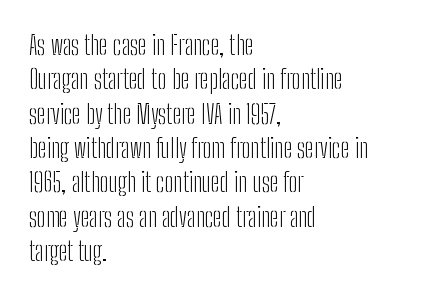
{"italic": "no", "bold": "no", "underline": "no", "align": "left", "line_spacing": "normal", "line_spacing_ratio": 1.32, "letter_spacing": "normal", "letter_spacing_em": 0.0, "glyph_px": 26}
